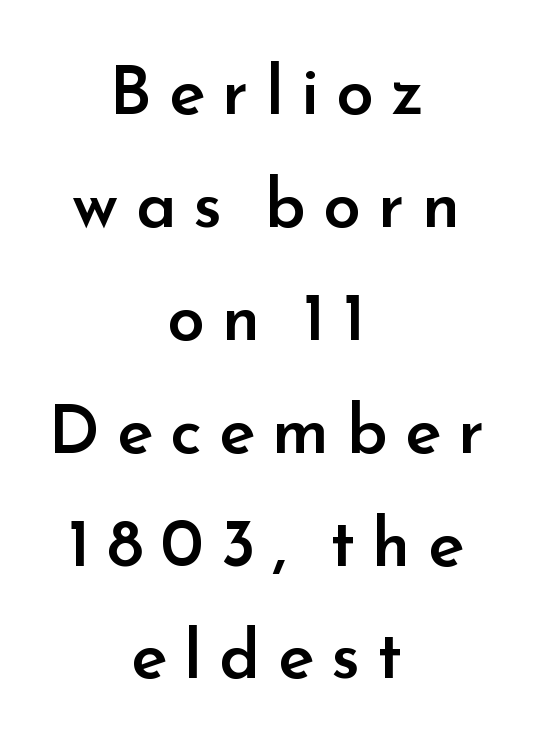
{"serif": "no", "italic": "no", "bold": "semi", "weight": "semibold", "width": "normal", "stroke_contrast": "low", "x_height": "small", "monospaced": "no", "underline": "no", "align": "center", "line_spacing": "normal", "line_spacing_ratio": 1.66, "letter_spacing": "wide", "letter_spacing_em": 0.25, "glyph_px": 68}
